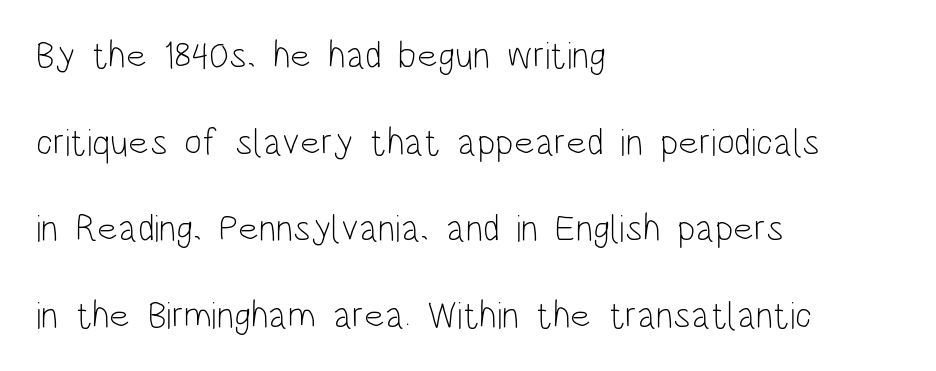
This is the regular roman posture of the typeface. Tracking value appears to be zero — textbook default spacing. Nope, no serifs anywhere on these letters. A typesetter would call this leading open, well beyond the default.
